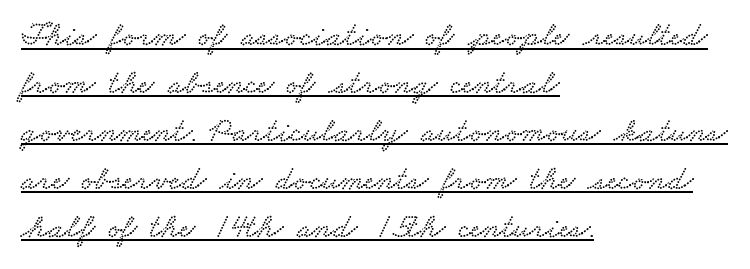
The image shows 34 px wide serif type; set left-aligned, normal line spacing (1.41x), normal letter spacing, underlined; low stroke contrast and a small x-height.
